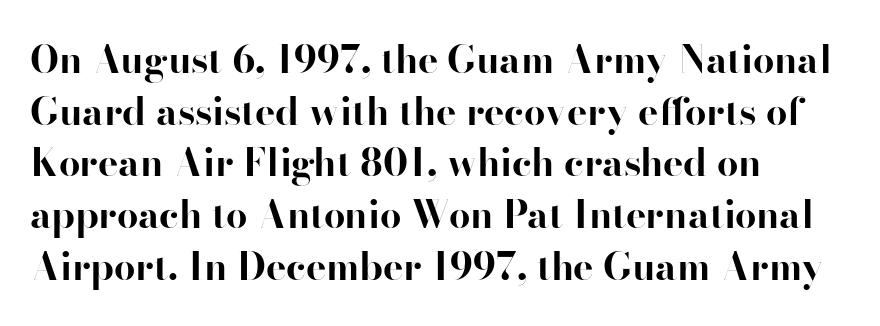
Q: Is the text bold? A: Yes.
Q: Is the text italic (slanted)? A: No, it is upright.
Q: Is the typeface a serif or a sans-serif typeface? A: Serif.
Q: Is the text underlined? A: No.
Q: How is the paragraph aligned? A: Left-aligned.
Q: Is the spacing between letters normal or unusually wide? A: Normal.
Q: Is the spacing between lines tight, normal or loose? A: Normal.
Q: Width (condensed, normal, or wide)? A: Normal.
Q: Stroke contrast? A: High.
Q: x-height? A: Small.
Q: Monospaced? A: No.
